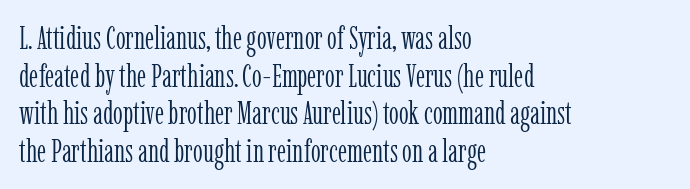
The image shows 31 px light, condensed serif type, upright; set left-aligned, line spacing 1.21x, normal letter spacing, not underlined; low stroke contrast and a medium x-height.
